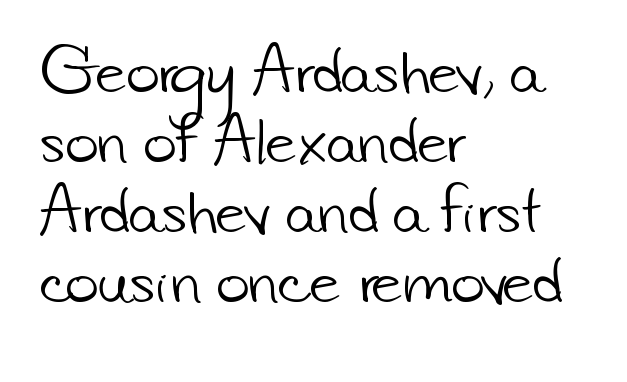
You could call the tracking neutral — neither tight nor loose. Examine the stroke ends and you'll find no serifs. This rendering uses left alignment, leaving the right contour irregular. Looks like regular typesetting: each glyph gets only the width it needs. Underlining? Definitely not there. The cut favours lightness, reaching ordinary text weight at its darkest.
